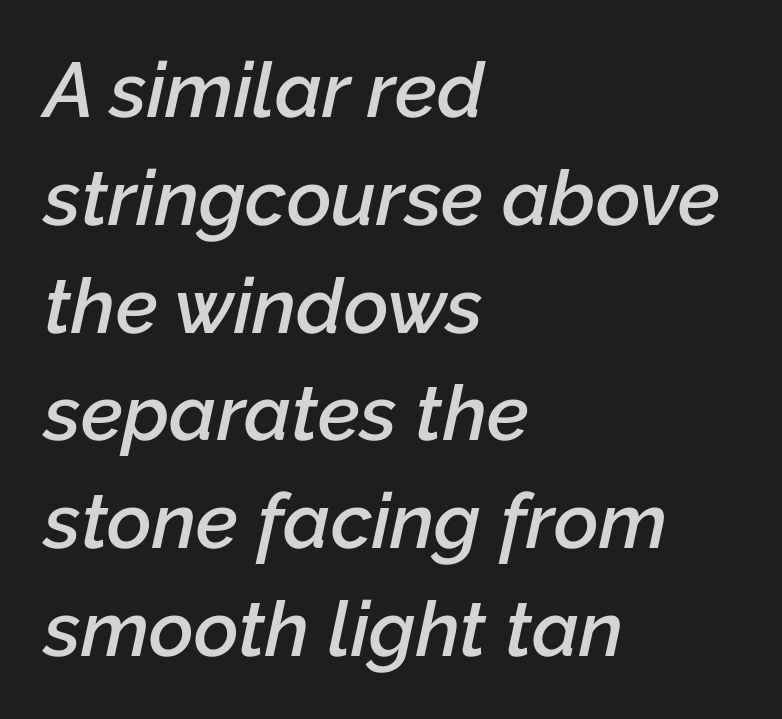
The image shows 77 px semibold type, italic (leaning right); set left-aligned, normal line spacing (1.4x), normal letter spacing, not underlined; low stroke contrast and a medium x-height.
